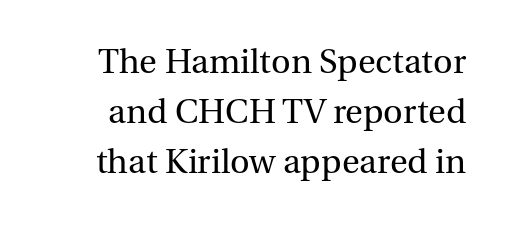
Q: Is the text bold? A: No.
Q: Is the text italic (slanted)? A: No, it is upright.
Q: Is the typeface a serif or a sans-serif typeface? A: Serif.
Q: Is the text underlined? A: No.
Q: Is the spacing between letters normal or unusually wide? A: Normal.
Q: Is the spacing between lines tight, normal or loose? A: Normal.
Q: Width (condensed, normal, or wide)? A: Normal.
Q: Stroke contrast? A: Medium.
Q: x-height? A: Medium.
Q: Monospaced? A: No.
